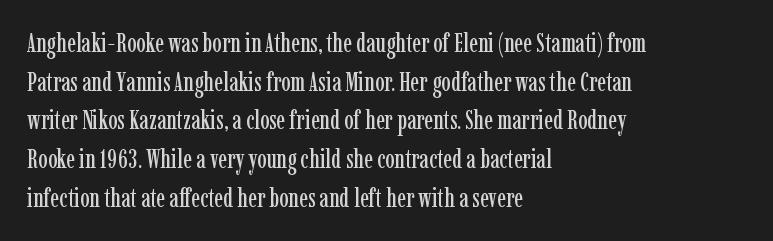
If you measured baseline to baseline, you'd find a middling distance. The line texture is even and compact thanks to regular tracking. Descender tails drop into unmarked territory. Posture: upright roman. Horizontally, the lines are justified to the leading edge only.
